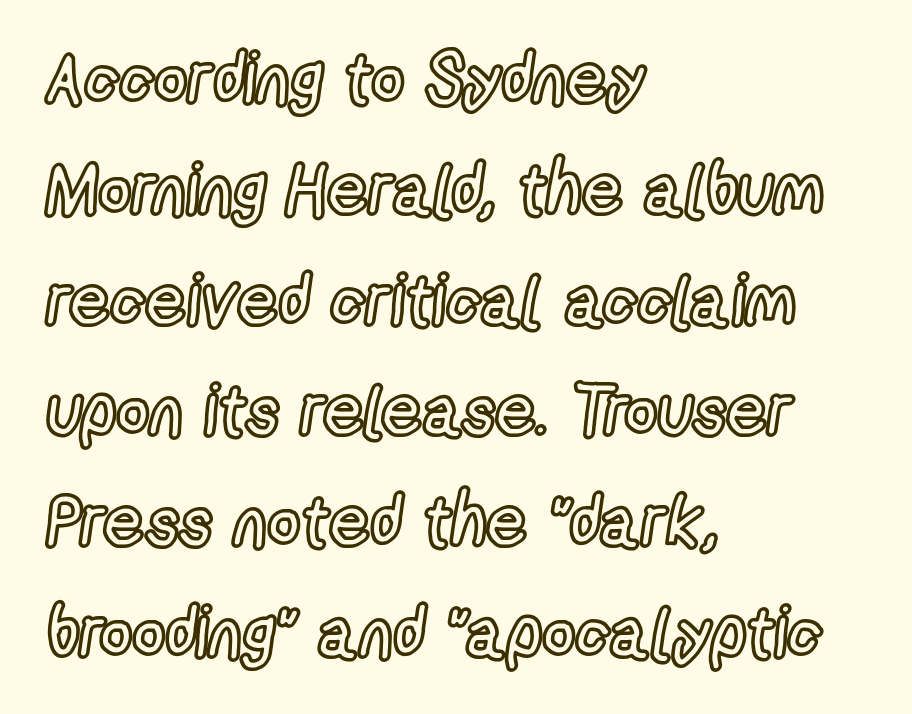
Q: Is the text italic (slanted)? A: Yes.
Q: Is the text underlined? A: No.
Q: How is the paragraph aligned? A: Left-aligned.
Q: Is the spacing between letters normal or unusually wide? A: Normal.
Q: Is the spacing between lines tight, normal or loose? A: Normal.
Q: Width (condensed, normal, or wide)? A: Condensed.
Q: x-height? A: Medium.
Q: Monospaced? A: No.
